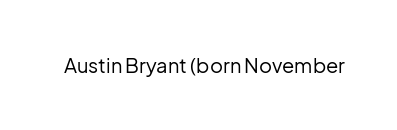
{"italic": "no", "bold": "no", "underline": "no", "letter_spacing": "normal", "letter_spacing_em": 0.0, "glyph_px": 20}
